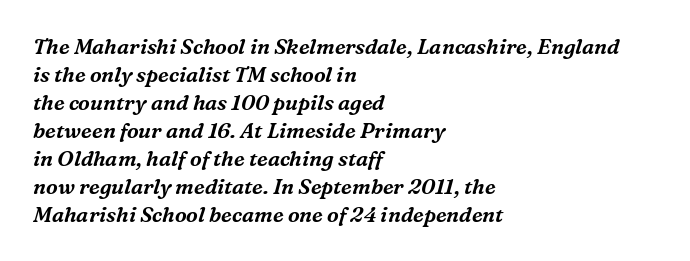
{"italic": "yes", "lean": "right", "slant_degrees": 16, "underline": "no", "align": "left", "line_spacing": "normal", "line_spacing_ratio": 1.33, "letter_spacing": "normal", "letter_spacing_em": 0.0, "glyph_px": 21}
